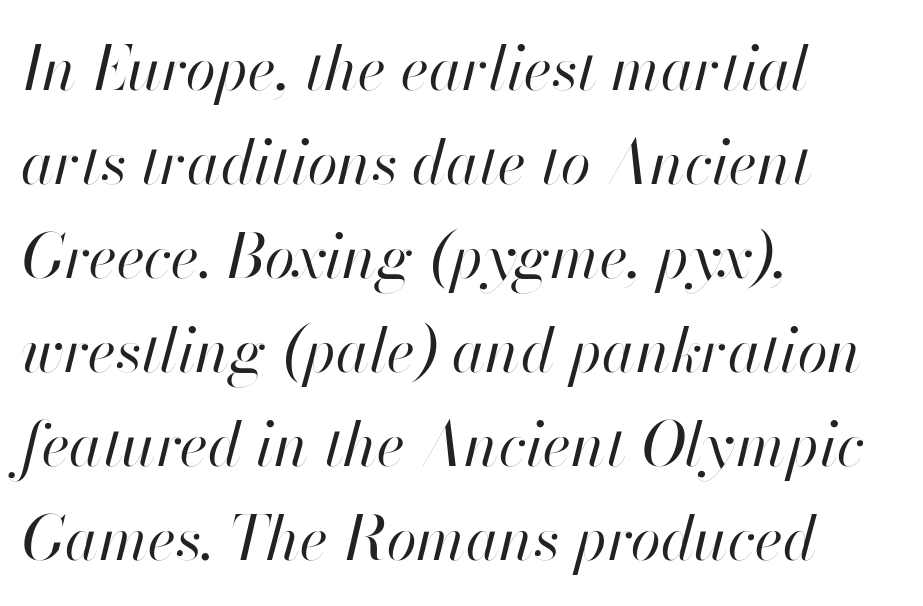
{"italic": "yes", "lean": "right", "slant_degrees": 13, "bold": "no", "weight": "regular", "width": "normal", "stroke_contrast": "high", "x_height": "small", "monospaced": "no", "underline": "no", "align": "left", "line_spacing": "normal", "line_spacing_ratio": 1.54, "letter_spacing": "normal", "letter_spacing_em": 0.0, "glyph_px": 61}
